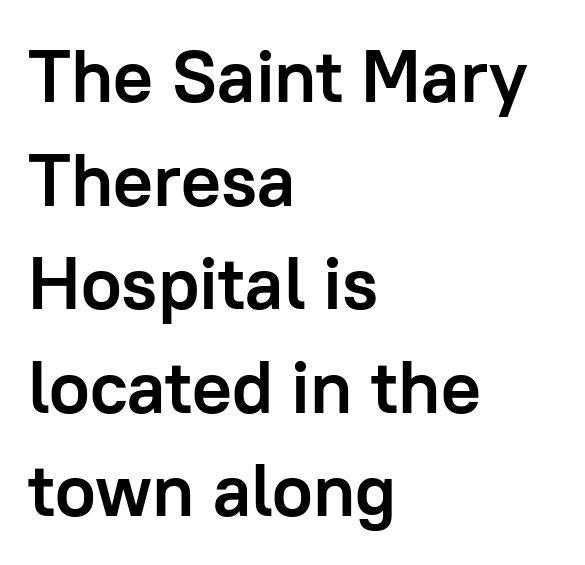
Q: Is the text bold? A: Yes.
Q: Is the text italic (slanted)? A: No, it is upright.
Q: Is the typeface a serif or a sans-serif typeface? A: Sans-serif.
Q: Is the text underlined? A: No.
Q: How is the paragraph aligned? A: Left-aligned.
Q: Is the spacing between letters normal or unusually wide? A: Normal.
Q: Is the spacing between lines tight, normal or loose? A: Normal.
Q: Width (condensed, normal, or wide)? A: Normal.
Q: Stroke contrast? A: Low.
Q: x-height? A: Medium.
Q: Monospaced? A: No.
